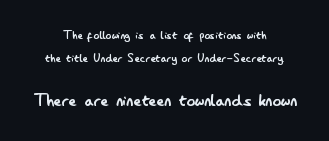
The image shows 21 px text type, upright; set centered, normal line spacing (1.64x), normal letter spacing, not underlined; the second (bottom) block is 1.5x larger.
